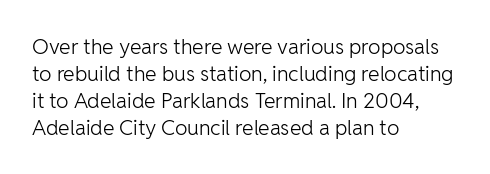
Q: Is the text bold? A: No.
Q: Is the text italic (slanted)? A: No, it is upright.
Q: Is the text underlined? A: No.
Q: How is the paragraph aligned? A: Left-aligned.
Q: Is the spacing between letters normal or unusually wide? A: Normal.
Q: Is the spacing between lines tight, normal or loose? A: Normal.
